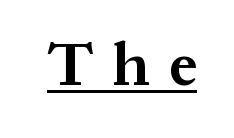
Q: Is the text bold? A: Yes.
Q: Is the text italic (slanted)? A: No, it is upright.
Q: Is the typeface a serif or a sans-serif typeface? A: Serif.
Q: Is the text underlined? A: Yes.
Q: Is the spacing between letters normal or unusually wide? A: Unusually wide.
Q: Width (condensed, normal, or wide)? A: Normal.
Q: Stroke contrast? A: Medium.
Q: x-height? A: Medium.
Q: Monospaced? A: No.
